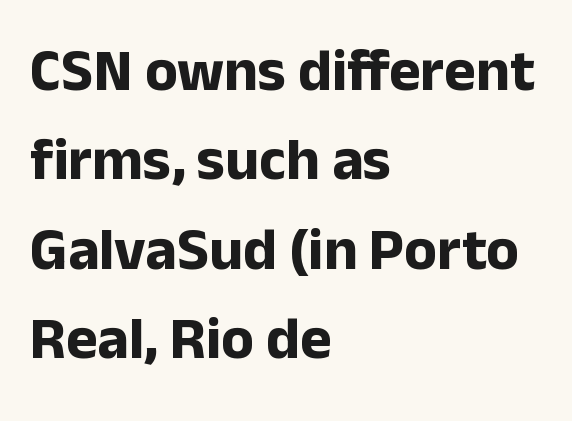
{"serif": "no", "italic": "no", "bold": "yes", "weight": "bold", "width": "normal", "stroke_contrast": "low", "x_height": "medium", "monospaced": "no", "underline": "no", "align": "left", "line_spacing": "normal", "line_spacing_ratio": 1.49, "letter_spacing": "normal", "letter_spacing_em": 0.0, "glyph_px": 60}
